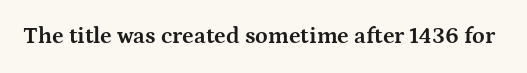
{"italic": "no", "bold": "yes", "underline": "no", "letter_spacing": "normal", "letter_spacing_em": 0.0, "glyph_px": 23}
